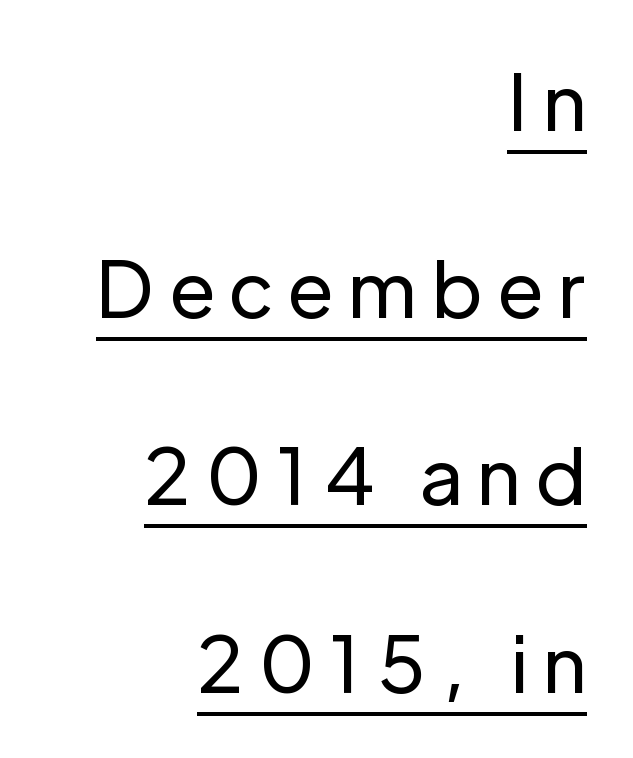
The image shows 78 px regular-weight sans-serif type, upright; set right-aligned, loose line spacing (2.4x), unusually wide letter spacing (+0.2 em), underlined; low stroke contrast and a medium x-height.
